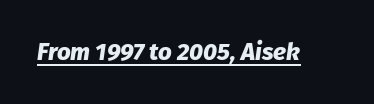
The image shows 24 px bold type, italic (leaning right); set normal letter spacing, underlined.
